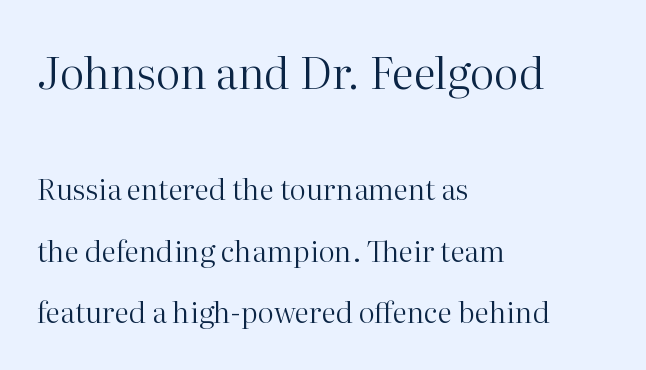
The image shows 44 px regular-weight serif type, upright; set left-aligned, loose line spacing (2.12x), normal letter spacing, not underlined; the first (top) block is 1.52x larger; high stroke contrast and a medium x-height.
